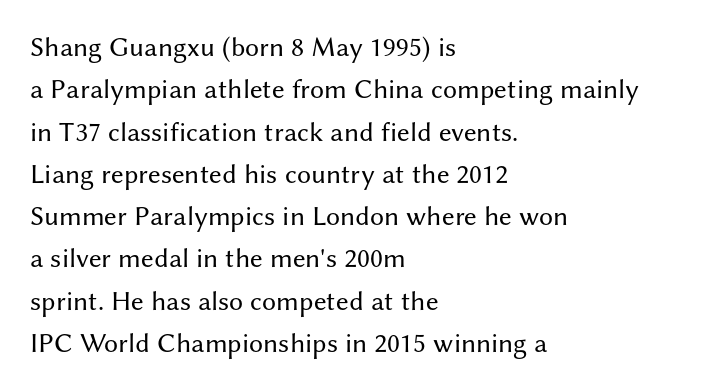
{"serif": "no", "italic": "no", "bold": "no", "weight": "regular", "width": "normal", "stroke_contrast": "medium", "x_height": "medium", "monospaced": "no", "underline": "no", "align": "left", "line_spacing": "normal", "line_spacing_ratio": 1.51, "letter_spacing": "normal", "letter_spacing_em": 0.0, "glyph_px": 28}
